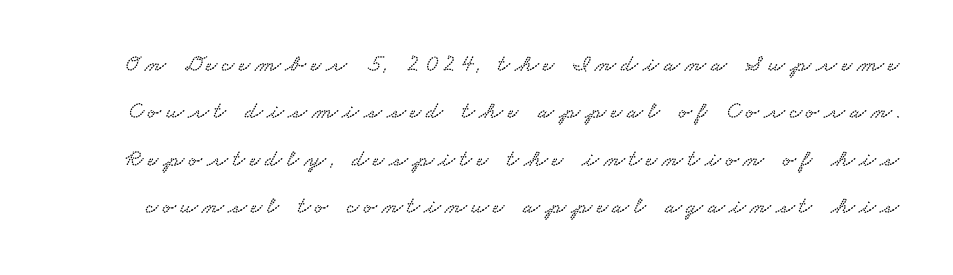
Honestly, there is no underline to notice here at all. These lines stand farther apart than default settings would place them. Tracking value appears strongly positive — letters spread wide.
